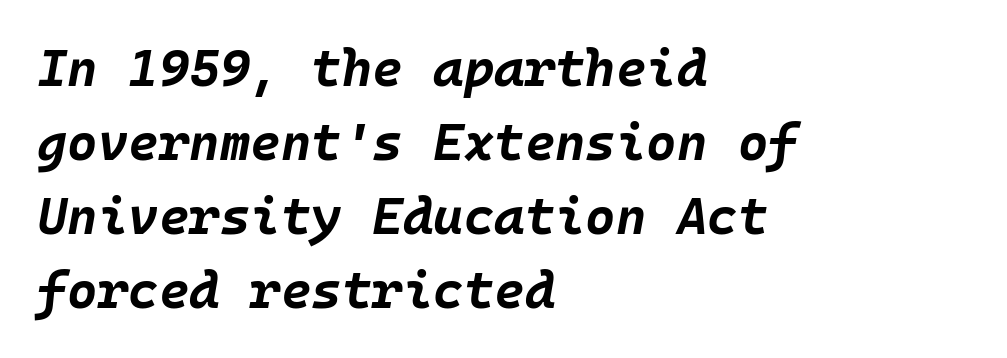
The image shows 52 px bold type, italic (leaning right); set left-aligned, normal line spacing (1.42x), normal letter spacing, not underlined; low stroke contrast and a large x-height.
